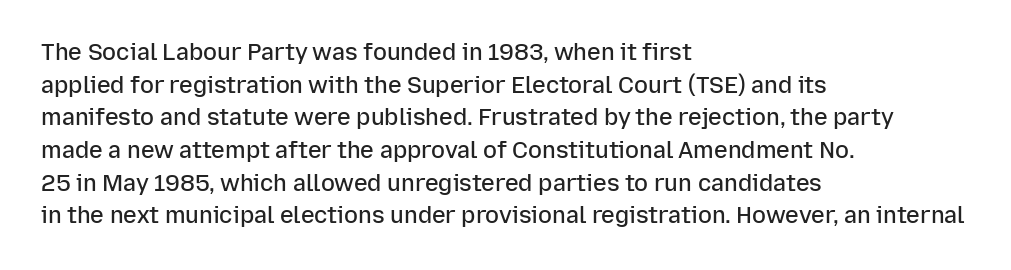
The image shows 23 px text type, upright; set left-aligned, normal line spacing (1.42x), normal letter spacing, not underlined.
